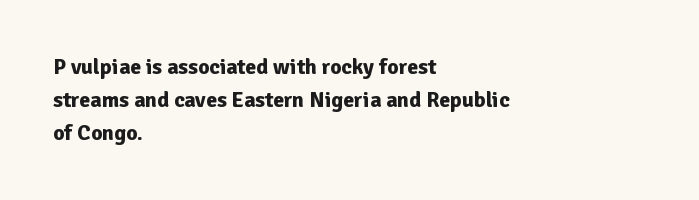
The image shows 22 px bold type, upright; set left-aligned, normal line spacing (1.49x), normal letter spacing, not underlined.
